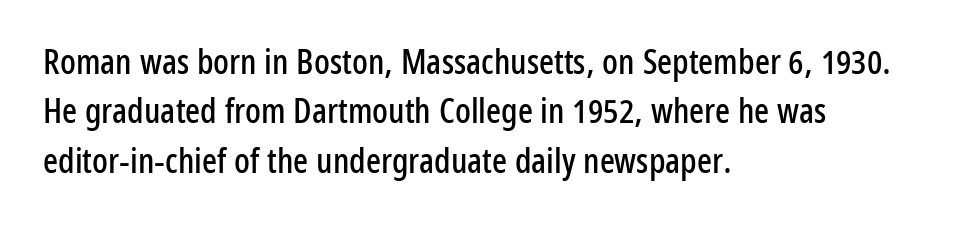
{"serif": "no", "italic": "no", "width": "condensed", "stroke_contrast": "low", "x_height": "medium", "monospaced": "no", "underline": "no", "align": "left", "line_spacing": "normal", "line_spacing_ratio": 1.41, "letter_spacing": "normal", "letter_spacing_em": 0.0, "glyph_px": 35}
